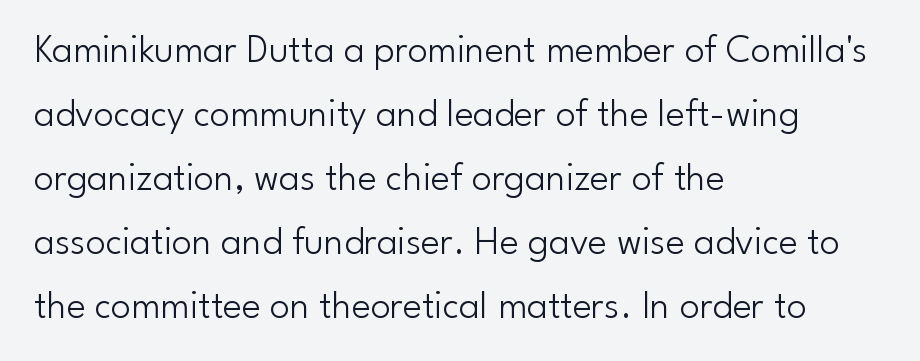
The image shows 40 px light sans-serif type, upright; set left-aligned, normal line spacing (1.6x), normal letter spacing, not underlined; low stroke contrast and a small x-height.
